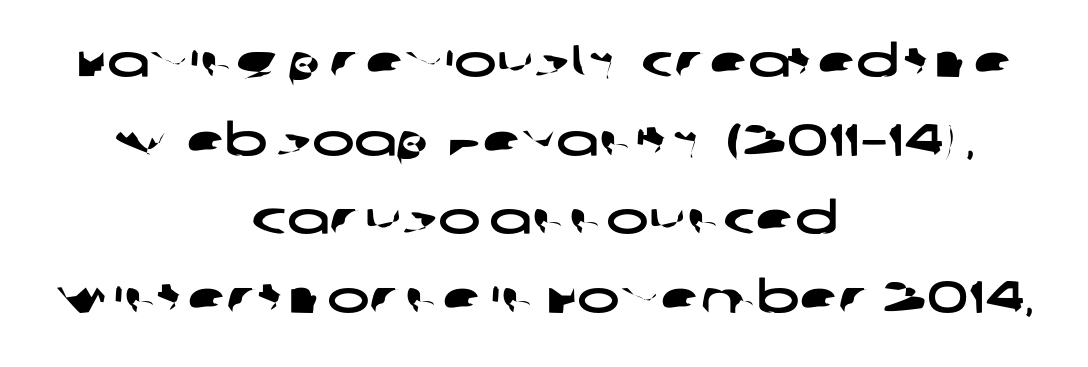
Q: Is the typeface a serif or a sans-serif typeface? A: Sans-serif.
Q: Is the text underlined? A: No.
Q: How is the paragraph aligned? A: Centered.
Q: Is the spacing between letters normal or unusually wide? A: Normal.
Q: Width (condensed, normal, or wide)? A: Wide.
Q: Stroke contrast? A: Low.
Q: x-height? A: Large.
Q: Monospaced? A: No.
